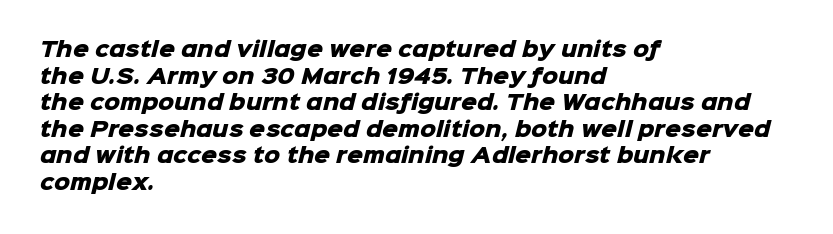
Its strokes are broad and dark, the hallmark of bold type. Short and long lines alike share a common starting point at left. How are the letters spaced? Ordinarily, with no added tracking. The gap between lines stays unmarked. Each new line begins a customary step beneath the previous one.
